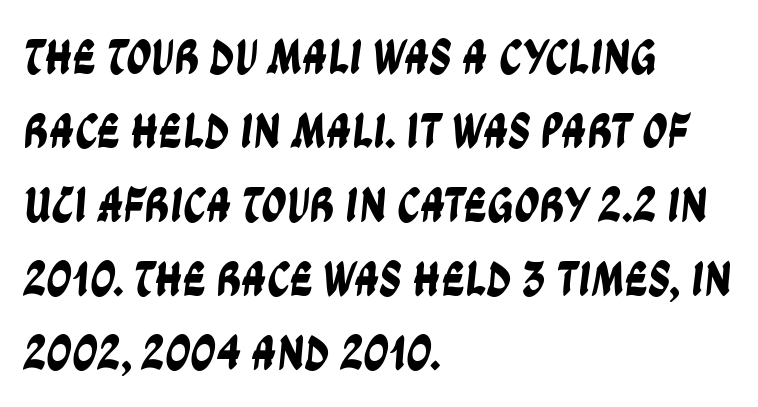
Q: Is the typeface a serif or a sans-serif typeface? A: Sans-serif.
Q: Is the text underlined? A: No.
Q: How is the paragraph aligned? A: Left-aligned.
Q: Is the spacing between letters normal or unusually wide? A: Normal.
Q: Is the spacing between lines tight, normal or loose? A: Normal.
Q: Width (condensed, normal, or wide)? A: Condensed.
Q: Stroke contrast? A: Low.
Q: x-height? A: Large.
Q: Monospaced? A: No.
